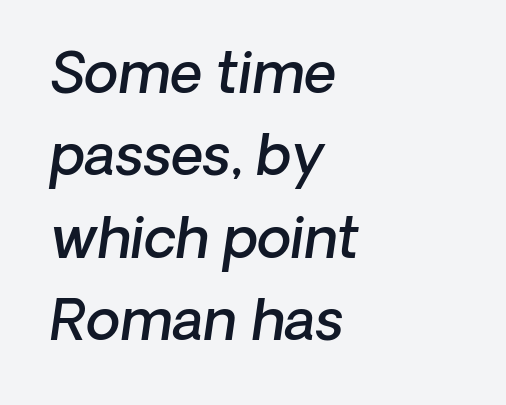
The image shows 56 px semibold sans-serif type; set left-aligned, normal line spacing (1.47x), normal letter spacing, not underlined; low stroke contrast and a medium x-height.
